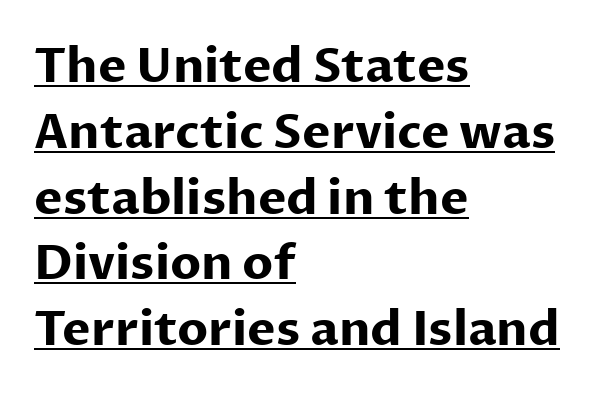
Q: Is the text bold? A: Yes.
Q: Is the text italic (slanted)? A: No, it is upright.
Q: Is the typeface a serif or a sans-serif typeface? A: Sans-serif.
Q: Is the text underlined? A: Yes.
Q: How is the paragraph aligned? A: Left-aligned.
Q: Is the spacing between letters normal or unusually wide? A: Normal.
Q: Is the spacing between lines tight, normal or loose? A: Normal.
Q: Width (condensed, normal, or wide)? A: Normal.
Q: Stroke contrast? A: Low.
Q: x-height? A: Medium.
Q: Monospaced? A: No.
